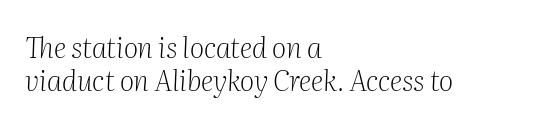
The image shows 28 px light serif type, italic (leaning right); set left-aligned, line spacing 1.19x, normal letter spacing, not underlined; medium stroke contrast and a medium x-height.
